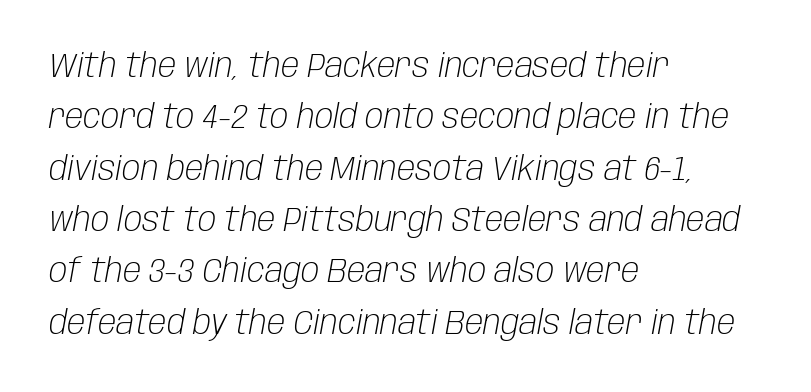
Q: Is the text bold? A: No.
Q: Is the text italic (slanted)? A: Yes, it leans right by about 10 degrees.
Q: Is the text underlined? A: No.
Q: How is the paragraph aligned? A: Left-aligned.
Q: Is the spacing between letters normal or unusually wide? A: Normal.
Q: Is the spacing between lines tight, normal or loose? A: Normal.
Q: Width (condensed, normal, or wide)? A: Condensed.
Q: Stroke contrast? A: Low.
Q: x-height? A: Large.
Q: Monospaced? A: No.
